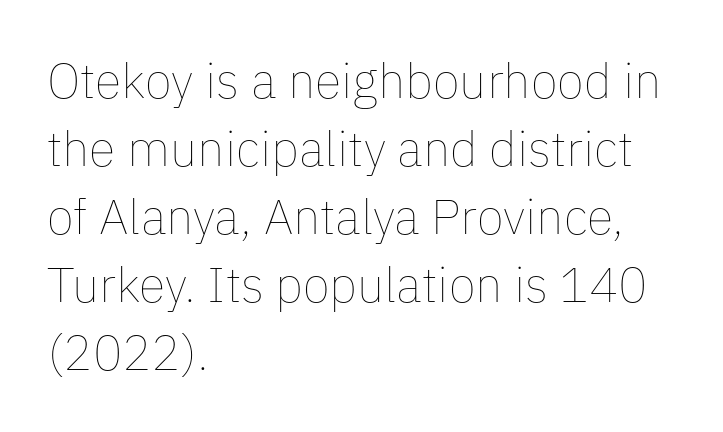
{"italic": "no", "bold": "no", "weight": "thin", "width": "normal", "stroke_contrast": "low", "x_height": "medium", "monospaced": "no", "underline": "no", "align": "left", "line_spacing": "normal", "line_spacing_ratio": 1.39, "letter_spacing": "normal", "letter_spacing_em": 0.0, "glyph_px": 49}
